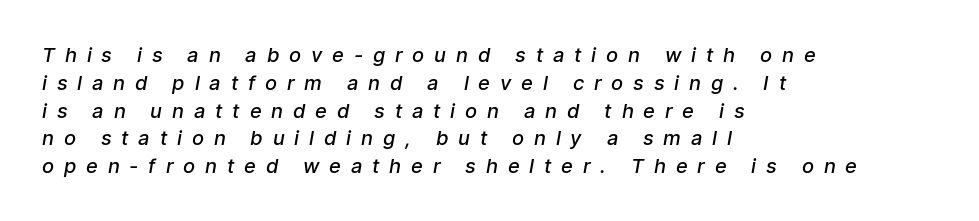
Line spacing here is normal. Compared with a centered layout, this one pins lines to the left instead. The baseline area is clear. Bold? Not quite — semibold, heavier than regular but stopping short.
